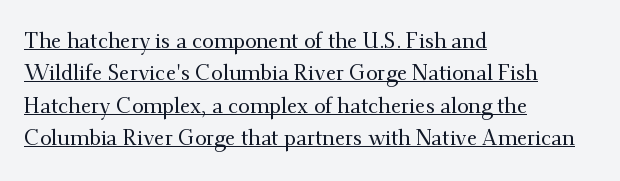
The image shows 21 px text type, upright; set left-aligned, normal line spacing (1.54x), normal letter spacing, underlined.
